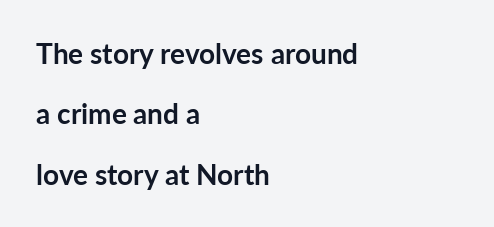
Q: Is the text bold? A: Yes.
Q: Is the text italic (slanted)? A: No, it is upright.
Q: Is the typeface a serif or a sans-serif typeface? A: Sans-serif.
Q: Is the text underlined? A: No.
Q: How is the paragraph aligned? A: Left-aligned.
Q: Is the spacing between letters normal or unusually wide? A: Normal.
Q: Is the spacing between lines tight, normal or loose? A: Loose.
Q: Width (condensed, normal, or wide)? A: Normal.
Q: Stroke contrast? A: Low.
Q: x-height? A: Medium.
Q: Monospaced? A: No.
